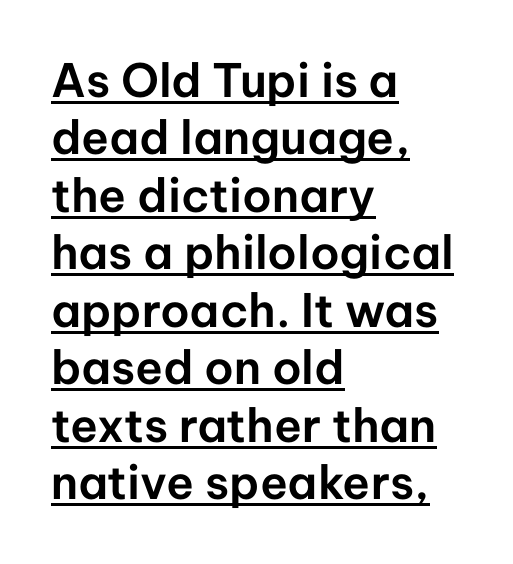
The lines in this sample share a left origin and differ only in where they stop. Glance below the letters and you will spot a drawn line. The type family on display is of the sans-serif kind. Is there any slant? The stems are plumb.
